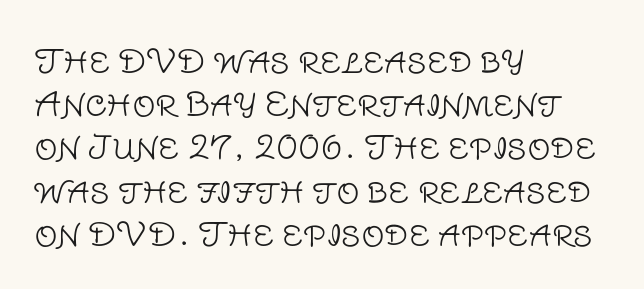
{"serif": "no", "bold": "no", "weight": "light", "width": "normal", "stroke_contrast": "low", "x_height": "large", "monospaced": "no", "underline": "no", "align": "left", "line_spacing": "normal", "line_spacing_ratio": 1.35, "letter_spacing": "normal", "letter_spacing_em": 0.0, "glyph_px": 32}
